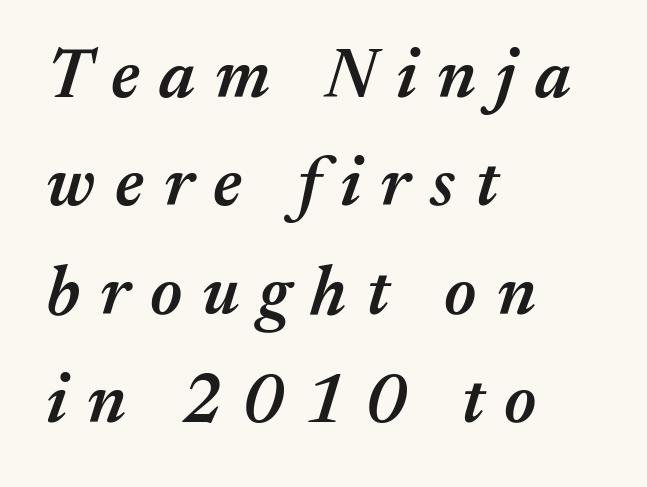
Q: Is the text bold? A: Semi-bold.
Q: Is the text italic (slanted)? A: Yes, it leans right by about 17 degrees.
Q: Is the text underlined? A: No.
Q: How is the paragraph aligned? A: Left-aligned.
Q: Is the spacing between letters normal or unusually wide? A: Unusually wide.
Q: Is the spacing between lines tight, normal or loose? A: Normal.
Q: Width (condensed, normal, or wide)? A: Normal.
Q: Stroke contrast? A: Medium.
Q: x-height? A: Medium.
Q: Monospaced? A: No.
